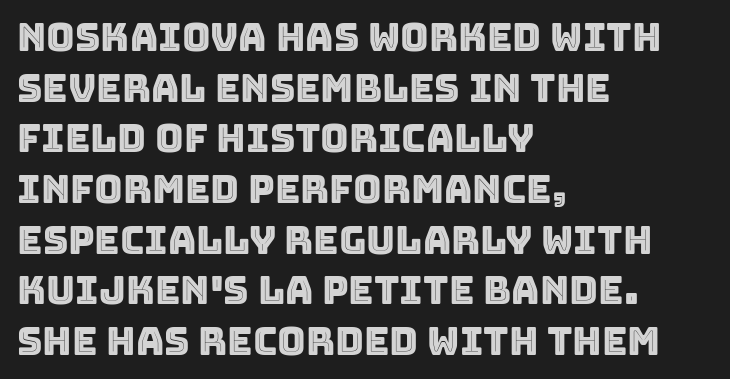
Q: Is the text italic (slanted)? A: No, it is upright.
Q: Is the text underlined? A: No.
Q: How is the paragraph aligned? A: Left-aligned.
Q: Is the spacing between letters normal or unusually wide? A: Normal.
Q: Is the spacing between lines tight, normal or loose? A: Normal.
Q: Width (condensed, normal, or wide)? A: Normal.
Q: x-height? A: Large.
Q: Monospaced? A: No.
